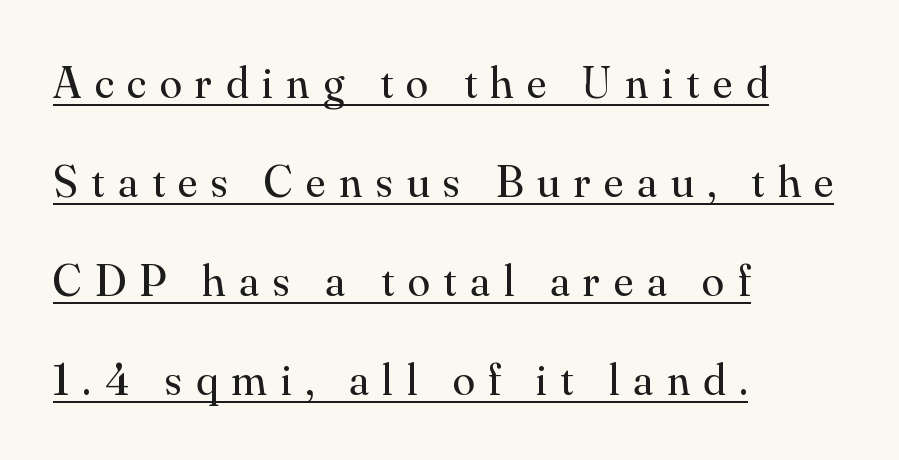
These lines were composed using upright roman letters. Line spacing here is loose. No chunkiness to these letters — they're not bold. These lines have a slow, spaced-out rhythm from letter to letter. A baseline rule has been typeset under these characters. The face used here is proportionally spaced, like ordinary book or web type.
